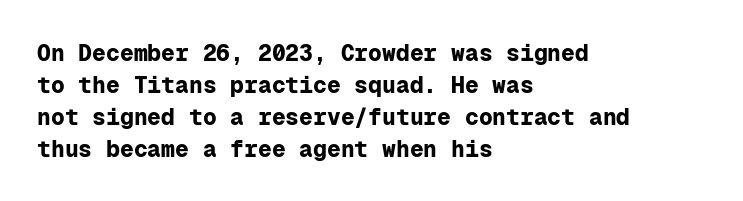
The image shows 23 px bold type, upright; set left-aligned, normal line spacing (1.39x), normal letter spacing, not underlined.
